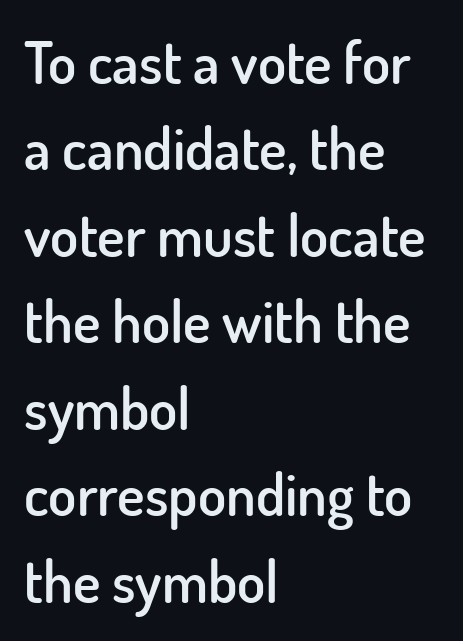
If you drew a line through each stem, it would be perfectly vertical. Leading matches the norm, producing a regular column. Is this a sans? Yes — the strokes have no serifs. Look at the stroke-to-counter ratio: somewhat heavy, a semibold.
